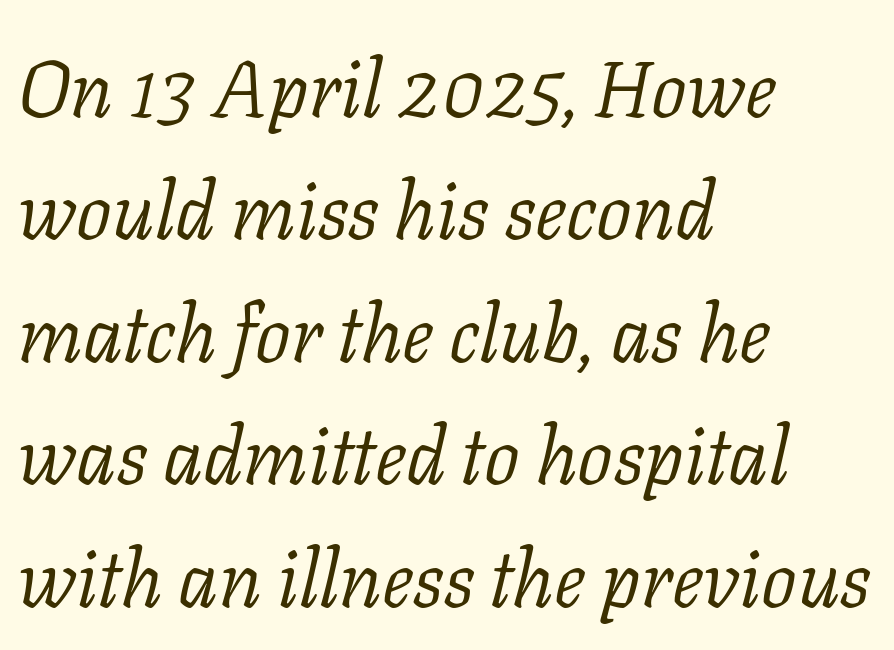
{"serif": "yes", "italic": "yes", "lean": "right", "slant_degrees": 11, "bold": "no", "weight": "light", "width": "normal", "stroke_contrast": "low", "x_height": "medium", "monospaced": "no", "underline": "no", "align": "left", "line_spacing": "normal", "line_spacing_ratio": 1.55, "letter_spacing": "normal", "letter_spacing_em": 0.0, "glyph_px": 79}
